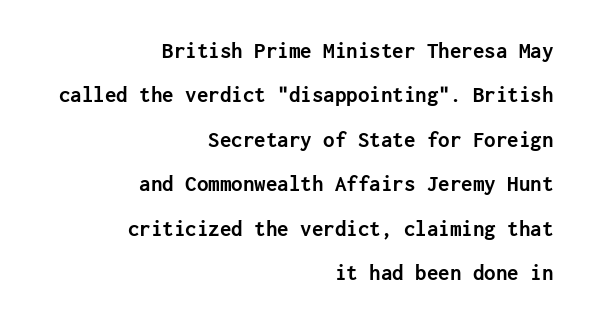
{"italic": "no", "bold": "yes", "underline": "no", "align": "right", "line_spacing": "loose", "line_spacing_ratio": 1.93, "letter_spacing": "normal", "letter_spacing_em": 0.0, "glyph_px": 23}
